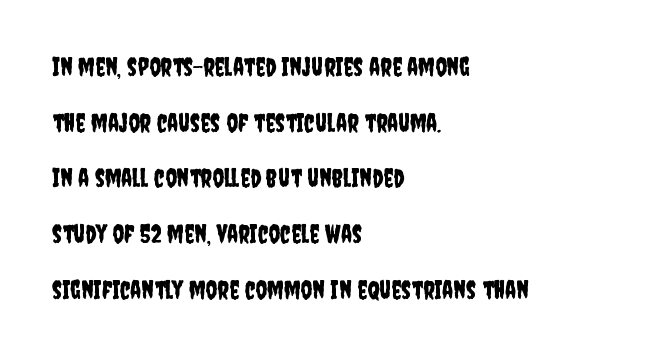
It's the straight-up-and-down kind of type. The rendering uses a large line-height, opening up the rows. The rendering anchors every line to the left-hand side. Short note: letters normally spaced.
